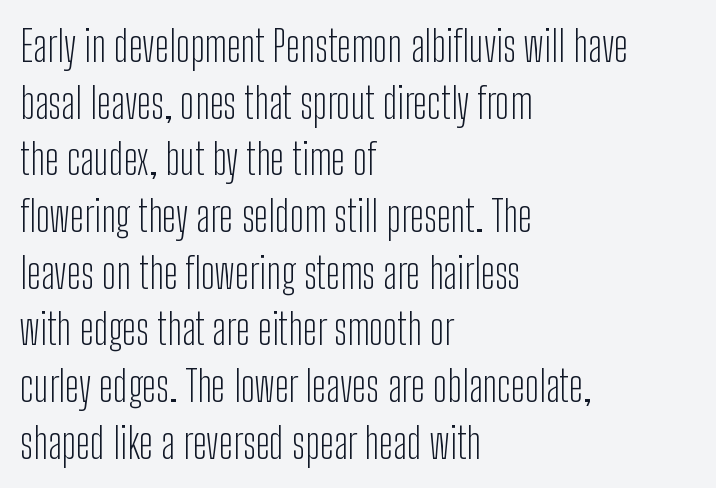
{"serif": "no", "italic": "no", "bold": "no", "weight": "light", "width": "condensed", "stroke_contrast": "low", "x_height": "medium", "monospaced": "no", "underline": "no", "align": "left", "line_spacing": "normal", "line_spacing_ratio": 1.35, "letter_spacing": "normal", "letter_spacing_em": 0.0, "glyph_px": 42}
